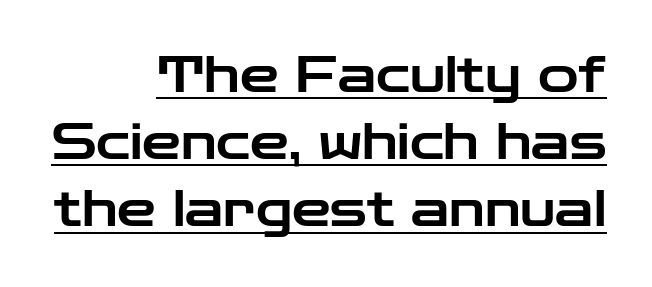
Q: Is the text italic (slanted)? A: No, it is upright.
Q: Is the typeface a serif or a sans-serif typeface? A: Sans-serif.
Q: Is the text underlined? A: Yes.
Q: How is the paragraph aligned? A: Right-aligned.
Q: Is the spacing between letters normal or unusually wide? A: Normal.
Q: Is the spacing between lines tight, normal or loose? A: Normal.
Q: Width (condensed, normal, or wide)? A: Wide.
Q: Stroke contrast? A: Low.
Q: x-height? A: Medium.
Q: Monospaced? A: No.
